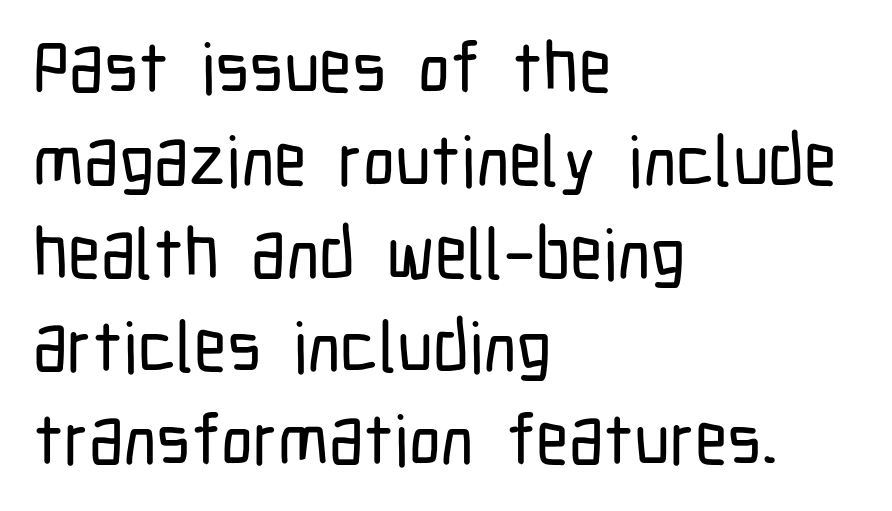
{"serif": "no", "italic": "no", "width": "condensed", "stroke_contrast": "low", "x_height": "medium", "monospaced": "no", "underline": "no", "align": "left", "line_spacing": "normal", "line_spacing_ratio": 1.31, "letter_spacing": "normal", "letter_spacing_em": 0.0, "glyph_px": 71}
